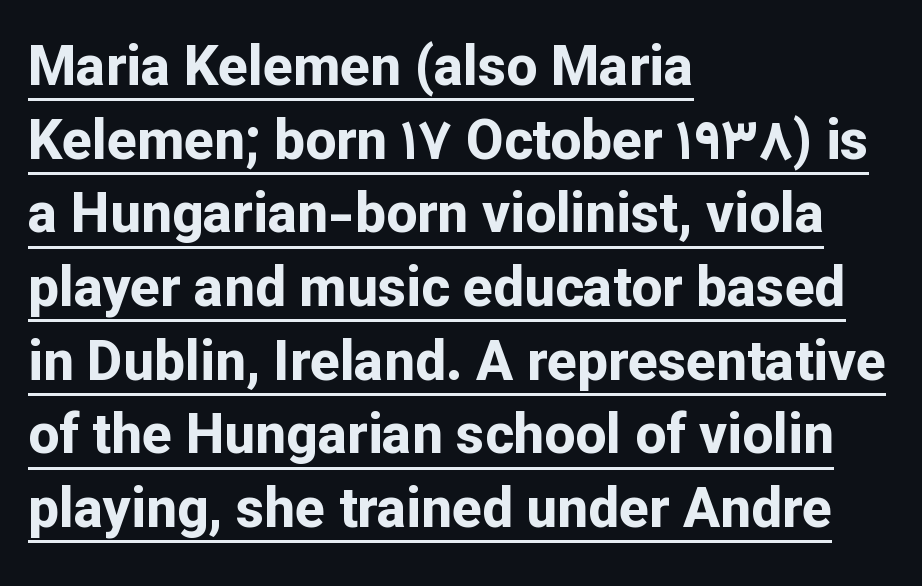
This sample has the flowing, uneven cadence of proportional lettering. The rendering uses a moderate line-height, typical for paragraphs. Stroke thickness is high; the sample reads as a true bold. This is roman type, the default non-slanted kind. A baseline rule has been typeset under these characters.
